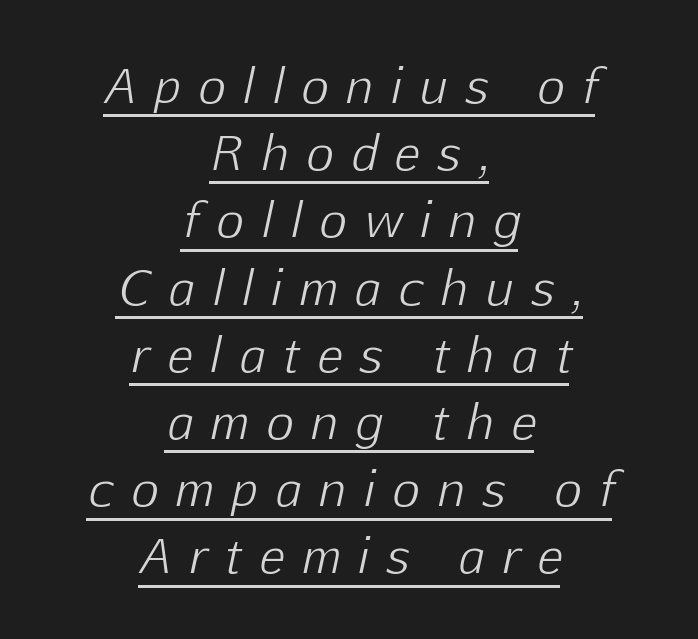
The image shows 47 px light type, italic (leaning right); set centered, normal line spacing (1.43x), unusually wide letter spacing (+0.39 em), underlined; low stroke contrast and a medium x-height.
